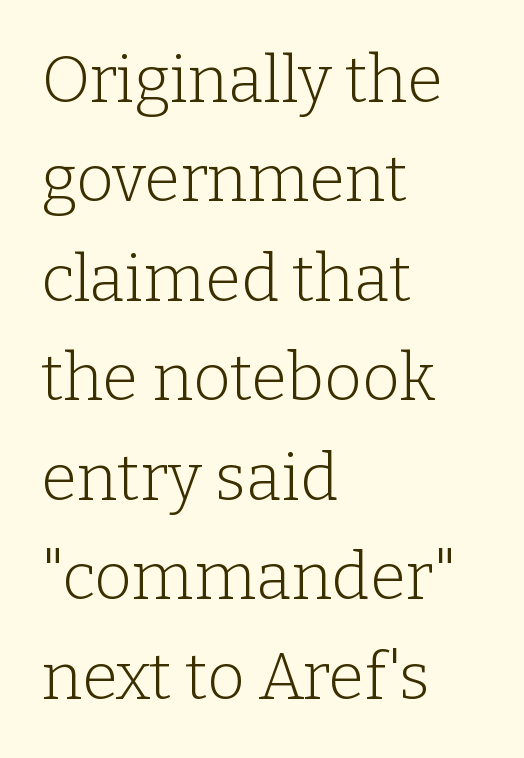
You could not count columns in this text — the font is proportionally spaced. Compared with typical body copy, the letter spacing here is the same. The face looks like a standard text weight, possibly lighter. Serifs: yes, visible at the terminals of the letterforms. Ordinary non-slanted type is in use. The zone under the glyphs is completely vacant.
